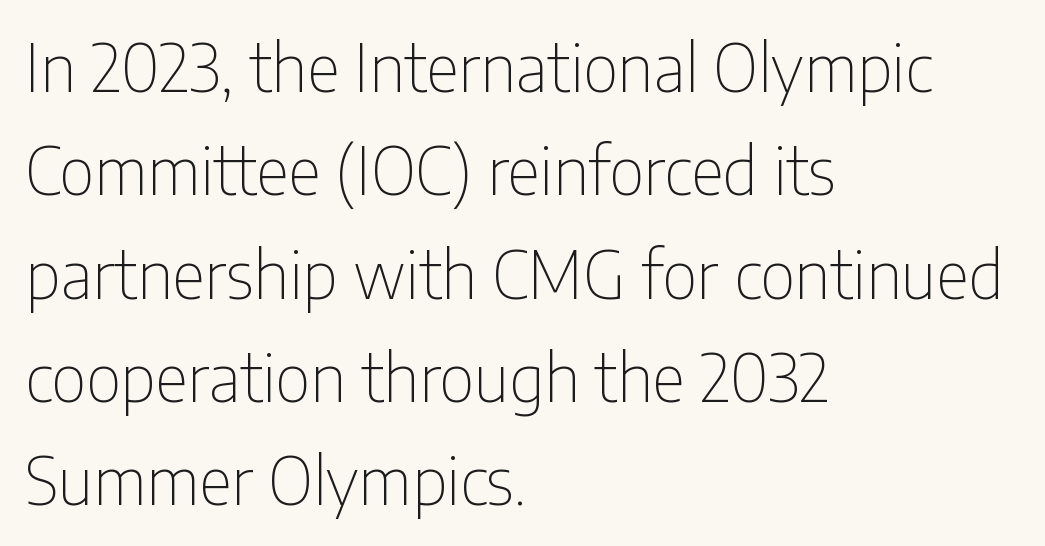
Q: Is the text bold? A: No.
Q: Is the text italic (slanted)? A: No, it is upright.
Q: Is the typeface a serif or a sans-serif typeface? A: Sans-serif.
Q: Is the text underlined? A: No.
Q: How is the paragraph aligned? A: Left-aligned.
Q: Is the spacing between letters normal or unusually wide? A: Normal.
Q: Is the spacing between lines tight, normal or loose? A: Normal.
Q: Width (condensed, normal, or wide)? A: Condensed.
Q: Stroke contrast? A: Low.
Q: x-height? A: Medium.
Q: Monospaced? A: No.
